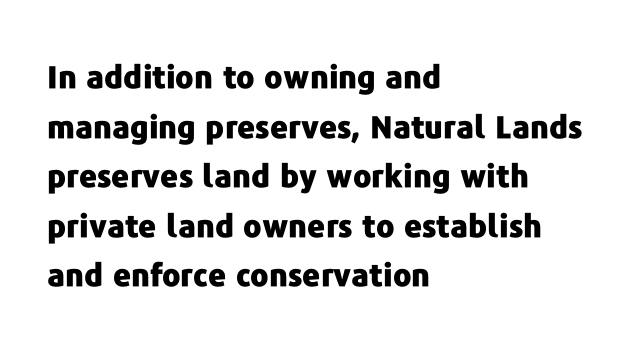
{"serif": "no", "italic": "no", "bold": "yes", "weight": "heavy", "width": "normal", "stroke_contrast": "low", "x_height": "medium", "monospaced": "no", "underline": "no", "align": "left", "line_spacing": "normal", "line_spacing_ratio": 1.6, "letter_spacing": "normal", "letter_spacing_em": 0.0, "glyph_px": 31}
